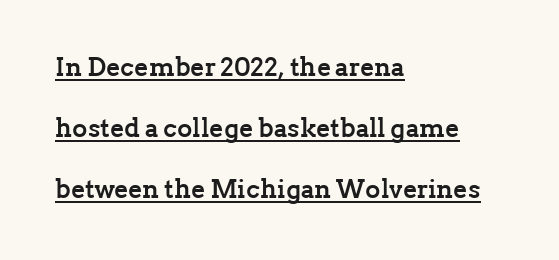
Q: Is the text bold? A: Yes.
Q: Is the text italic (slanted)? A: No, it is upright.
Q: Is the text underlined? A: Yes.
Q: How is the paragraph aligned? A: Left-aligned.
Q: Is the spacing between letters normal or unusually wide? A: Normal.
Q: Is the spacing between lines tight, normal or loose? A: Loose.
